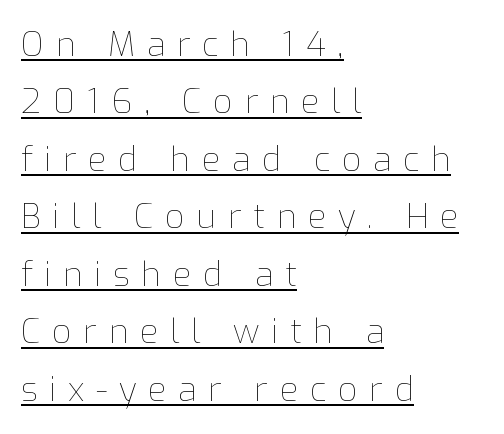
The specimen reads as upright at a glance. One-word summary of the alignment: left. Loose tracking; the words dissolve into strings of separated letters. No chunkiness to these letters — they're not bold. Spacing verdict: proportional, widths tailored to each character.
